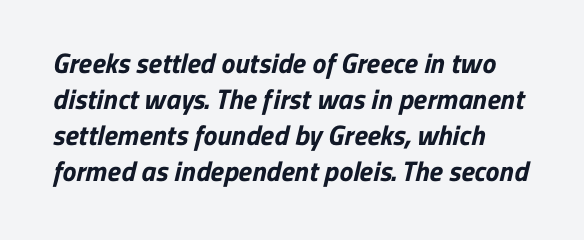
{"serif": "no", "bold": "yes", "weight": "bold", "width": "normal", "stroke_contrast": "low", "x_height": "medium", "monospaced": "no", "underline": "no", "align": "left", "line_spacing": "normal", "line_spacing_ratio": 1.28, "letter_spacing": "normal", "letter_spacing_em": 0.0, "glyph_px": 28}
